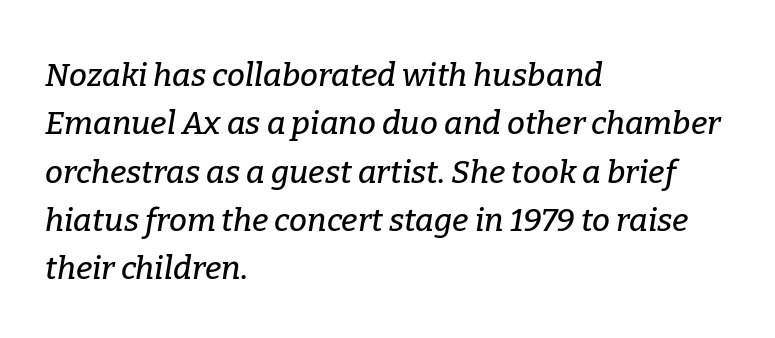
The image shows 32 px serif type, italic (leaning right); set left-aligned, normal line spacing (1.51x), normal letter spacing, not underlined; low stroke contrast and a medium x-height.
